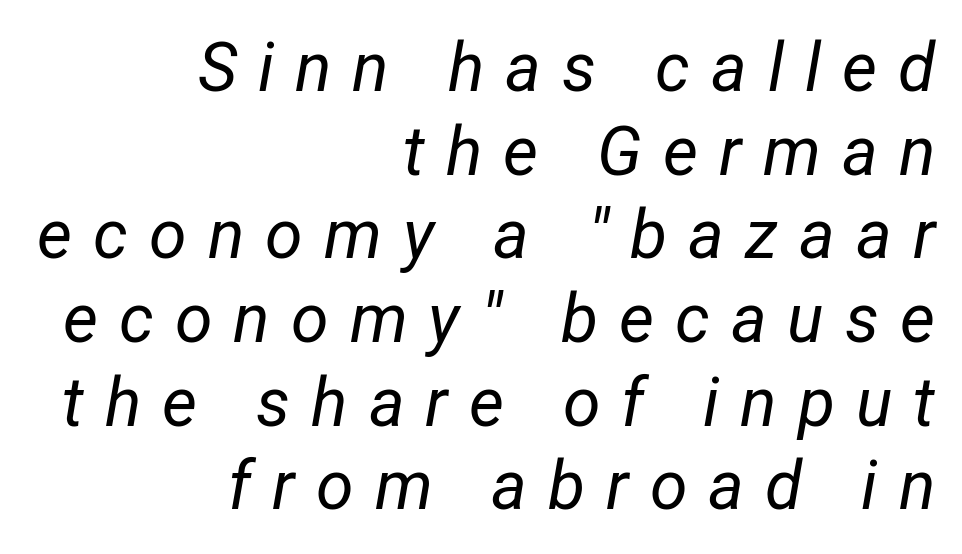
{"italic": "yes", "lean": "right", "slant_degrees": 12, "bold": "no", "weight": "regular", "width": "condensed", "stroke_contrast": "low", "x_height": "medium", "monospaced": "no", "underline": "no", "align": "right", "line_spacing_ratio": 1.23, "letter_spacing": "wide", "letter_spacing_em": 0.31, "glyph_px": 68}
